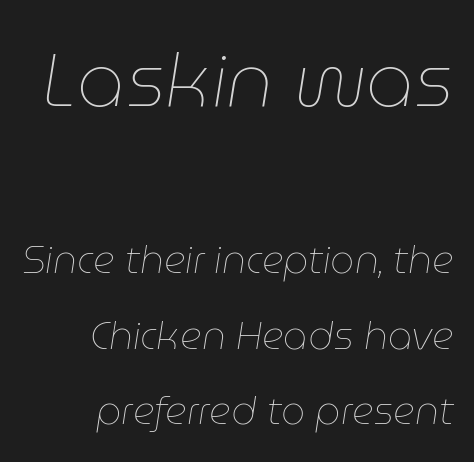
The upper block of text is set noticeably larger than the block beneath it. If you drew a line through each stem, it would be angled. Spacing between characters is what you'd get straight out of the box. Widely set lines give the paragraph a tall, airy silhouette.
